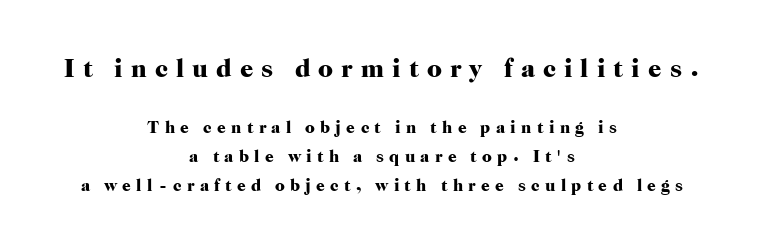
The image shows 26 px bold type, upright; set centered, normal line spacing (1.7x), unusually wide letter spacing (+0.31 em), not underlined; the first (top) block is 1.53x larger.
